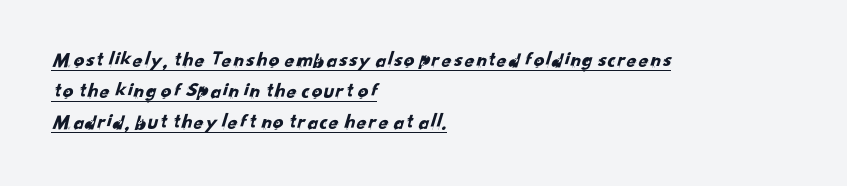
Q: Is the text underlined? A: Yes.
Q: How is the paragraph aligned? A: Left-aligned.
Q: Is the spacing between letters normal or unusually wide? A: Normal.
Q: Is the spacing between lines tight, normal or loose? A: Normal.
